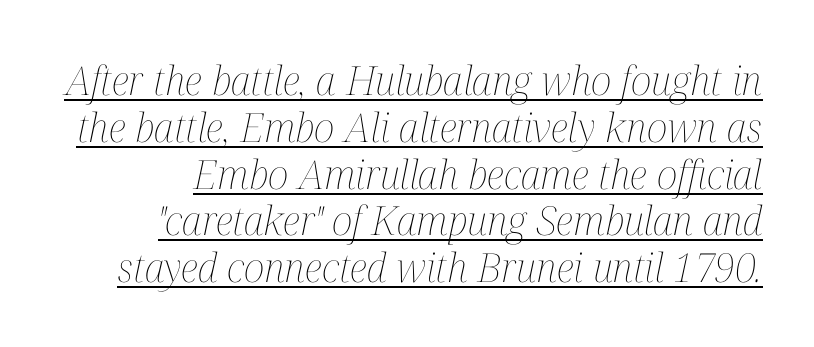
The image shows 40 px thin, condensed type, italic (leaning right); set line spacing 1.17x, normal letter spacing, underlined; medium stroke contrast and a medium x-height.
